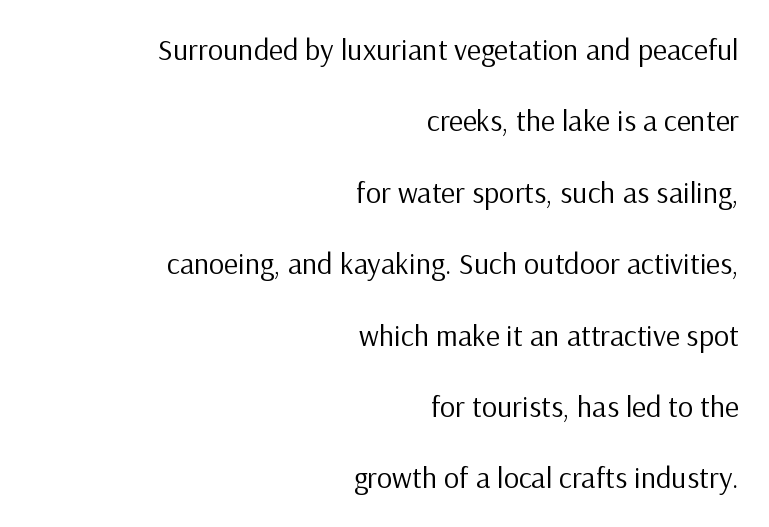
These lines keep a tight, regular rhythm from letter to letter. Look at the bottom of the vertical strokes: they stop flat, with no serifs. A great deal of white space separates one row of letters from the next. Designer's note — italics off, roman on. Lines of text with bare space underneath.
